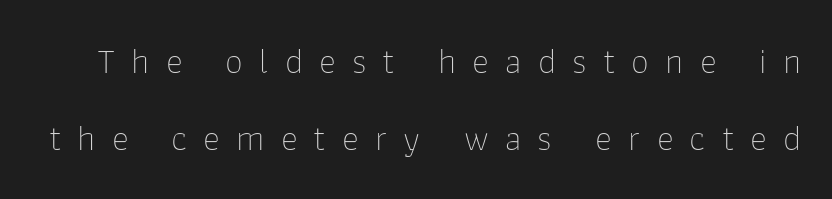
The image shows 36 px thin sans-serif type, upright; set loose line spacing (2.14x), unusually wide letter spacing (+0.45 em), not underlined; low stroke contrast and a medium x-height.
